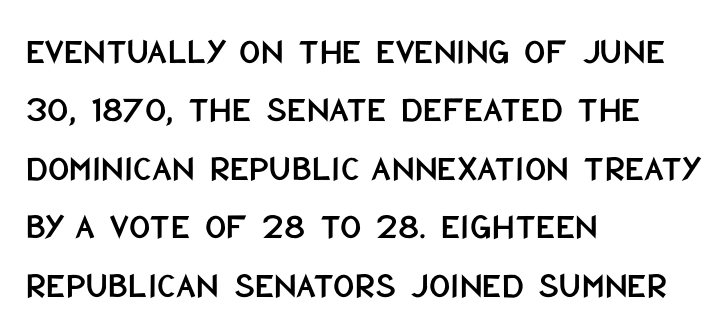
Q: Is the text italic (slanted)? A: No, it is upright.
Q: Is the typeface a serif or a sans-serif typeface? A: Sans-serif.
Q: Is the text underlined? A: No.
Q: How is the paragraph aligned? A: Left-aligned.
Q: Is the spacing between letters normal or unusually wide? A: Normal.
Q: Is the spacing between lines tight, normal or loose? A: Normal.
Q: Width (condensed, normal, or wide)? A: Condensed.
Q: Stroke contrast? A: Low.
Q: x-height? A: Large.
Q: Monospaced? A: No.
